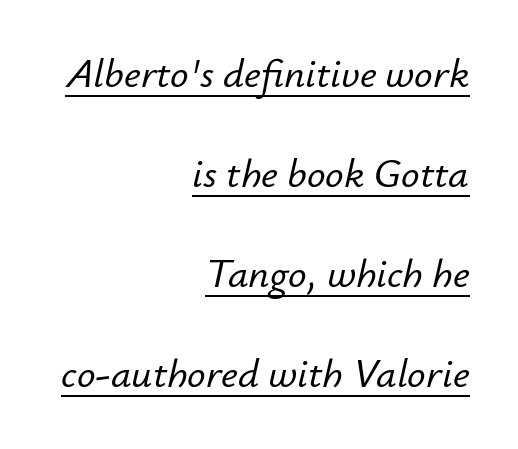
The image shows 41 px text type, italic (leaning right); set right-aligned, loose line spacing (2.44x), normal letter spacing, underlined; low stroke contrast and a small x-height.
